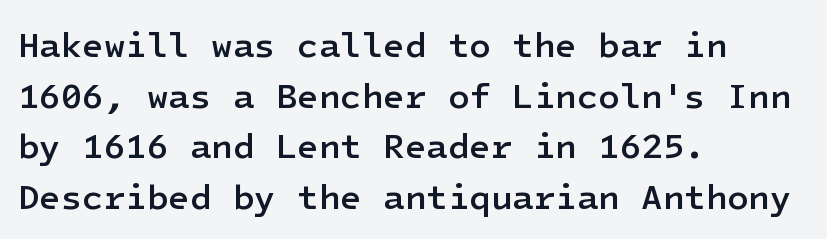
{"serif": "no", "italic": "no", "bold": "semi", "weight": "semibold", "width": "normal", "stroke_contrast": "low", "x_height": "medium", "underline": "no", "align": "left", "line_spacing": "normal", "line_spacing_ratio": 1.45, "letter_spacing": "normal", "letter_spacing_em": 0.0, "glyph_px": 35}
